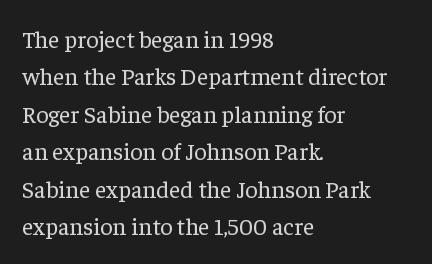
Q: Is the text bold? A: No.
Q: Is the text italic (slanted)? A: No, it is upright.
Q: Is the text underlined? A: No.
Q: How is the paragraph aligned? A: Left-aligned.
Q: Is the spacing between letters normal or unusually wide? A: Normal.
Q: Is the spacing between lines tight, normal or loose? A: Normal.
